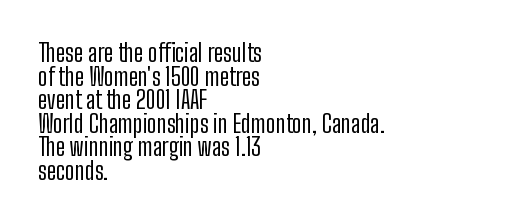
Q: Is the text bold? A: No.
Q: Is the text italic (slanted)? A: No, it is upright.
Q: Is the text underlined? A: No.
Q: How is the paragraph aligned? A: Left-aligned.
Q: Is the spacing between letters normal or unusually wide? A: Normal.
Q: Is the spacing between lines tight, normal or loose? A: Tight.
